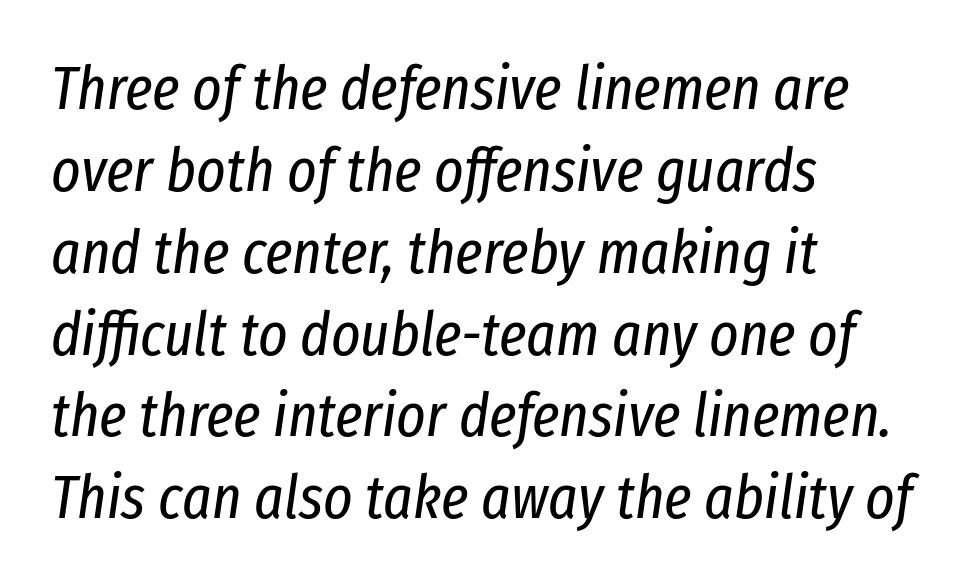
The line-height multiplier appears to be the usual default. Character widths vary here, with narrow letters taking less room than wide ones. The typesetting does not lean heavy: it is not bold. Honestly, the letter spacing is just normal — you wouldn't notice it. Teacher's note: observe the even left margin — that is flush-left alignment. Characters are canted at an angle relative to the baseline's perpendicular.
